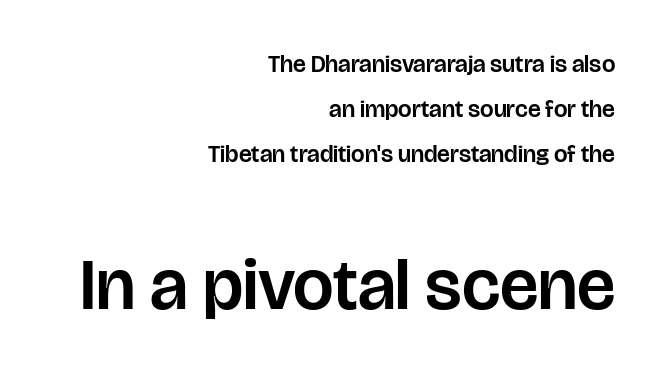
{"serif": "no", "italic": "no", "width": "normal", "stroke_contrast": "low", "x_height": "large", "monospaced": "no", "underline": "no", "align": "right", "line_spacing_ratio": 1.88, "letter_spacing": "normal", "letter_spacing_em": 0.0, "larger_block": "second", "size_ratio": 3.0, "glyph_px": 72}
